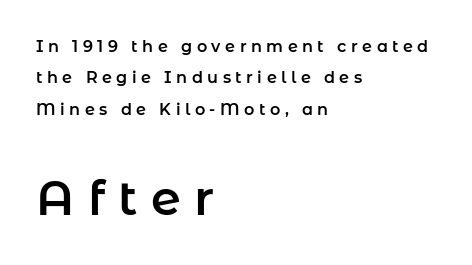
The image shows 48 px sans-serif type, upright; set left-aligned, loose line spacing (1.96x), unusually wide letter spacing (+0.28 em), not underlined; the second (bottom) block is 3.0x larger; low stroke contrast and a medium x-height.
